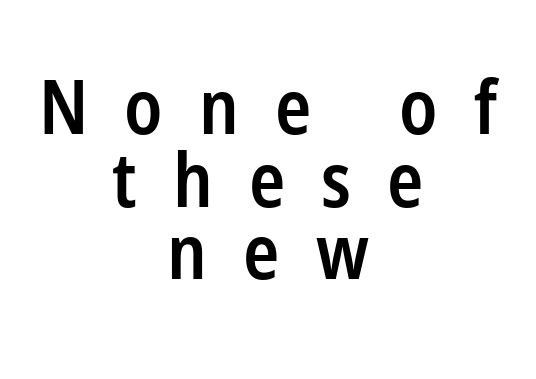
Q: Is the text bold? A: Semi-bold.
Q: Is the text italic (slanted)? A: No, it is upright.
Q: Is the typeface a serif or a sans-serif typeface? A: Sans-serif.
Q: Is the text underlined? A: No.
Q: How is the paragraph aligned? A: Centered.
Q: Is the spacing between letters normal or unusually wide? A: Unusually wide.
Q: Is the spacing between lines tight, normal or loose? A: Tight.
Q: Width (condensed, normal, or wide)? A: Condensed.
Q: Stroke contrast? A: Low.
Q: x-height? A: Medium.
Q: Monospaced? A: No.
